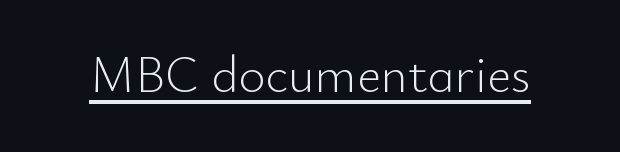
Q: Is the text bold? A: No.
Q: Is the text italic (slanted)? A: No, it is upright.
Q: Is the typeface a serif or a sans-serif typeface? A: Sans-serif.
Q: Is the text underlined? A: Yes.
Q: Is the spacing between letters normal or unusually wide? A: Normal.
Q: Width (condensed, normal, or wide)? A: Normal.
Q: Stroke contrast? A: Low.
Q: x-height? A: Small.
Q: Monospaced? A: No.
